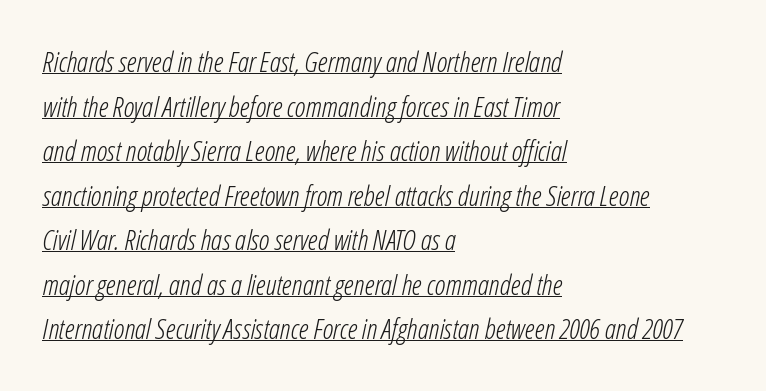
Slanted lettering throughout. Students, note that the glyphs here touch the page at normal intervals. Glance below the letters and you will spot a drawn line. Reading down the column, the eye jumps a familiar distance to each next line. The letters look calm and open, with moderate or lighter stems. Each line starts at the same left margin while the right side varies.
